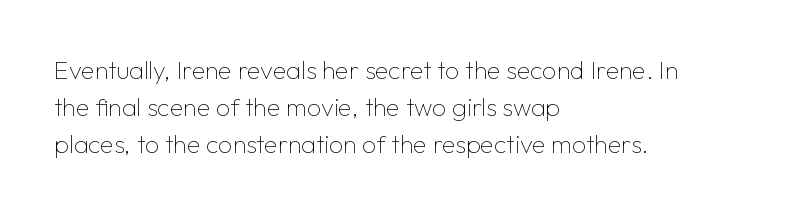
{"italic": "no", "bold": "no", "underline": "no", "align": "left", "line_spacing": "normal", "line_spacing_ratio": 1.48, "letter_spacing": "normal", "letter_spacing_em": 0.0, "glyph_px": 25}
